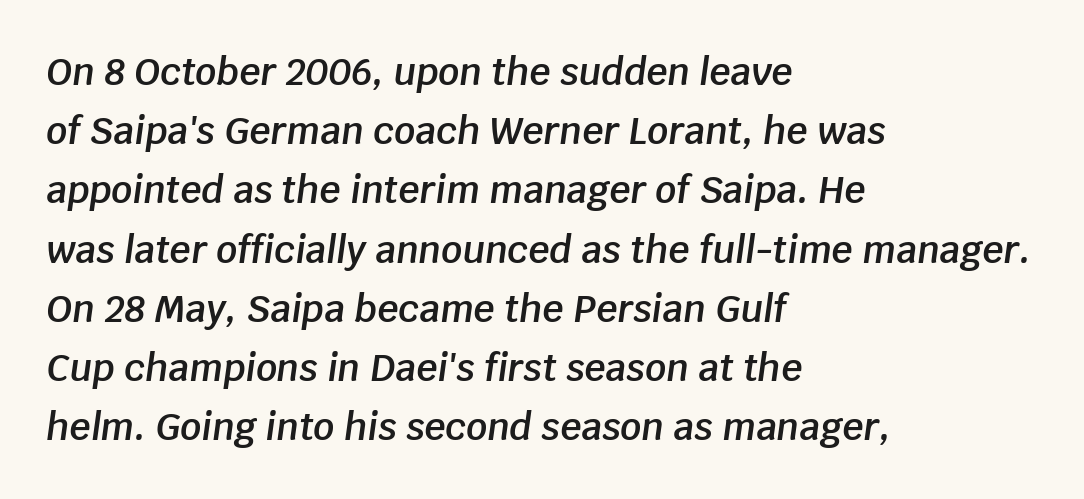
Q: Is the text bold? A: Semi-bold.
Q: Is the text italic (slanted)? A: Yes, it leans right by about 8 degrees.
Q: Is the text underlined? A: No.
Q: How is the paragraph aligned? A: Left-aligned.
Q: Is the spacing between letters normal or unusually wide? A: Normal.
Q: Is the spacing between lines tight, normal or loose? A: Normal.
Q: Width (condensed, normal, or wide)? A: Normal.
Q: Stroke contrast? A: Low.
Q: x-height? A: Large.
Q: Monospaced? A: No.
